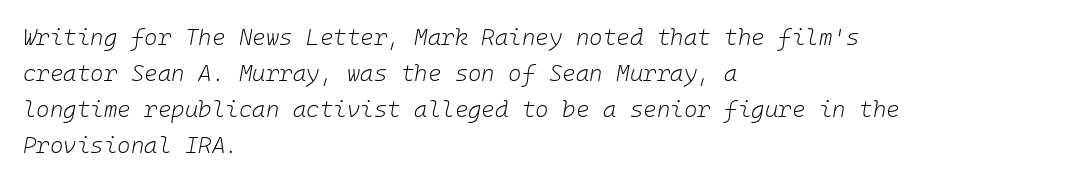
How are the letters spaced? Ordinarily, with no added tracking. Short and long lines alike share a common starting point at left. Underlining? Definitely not there. Stroke mass is kept to a normal reading level or below. Honestly, the row spacing looks completely unremarkable. Would a proofreader flag this as italicized? Yes.
